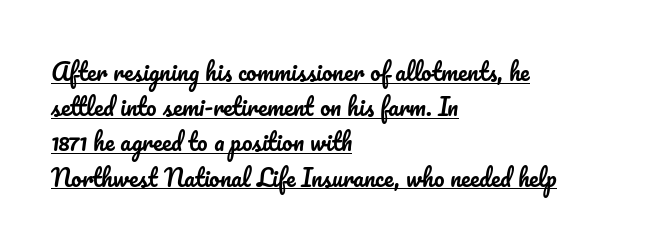
The sample's only ornament is a line tracing under the words. Does the copy run flush right? No — it runs flush left. The letters sit at their default tracking, neither squeezed nor spread. Leading: standard.
